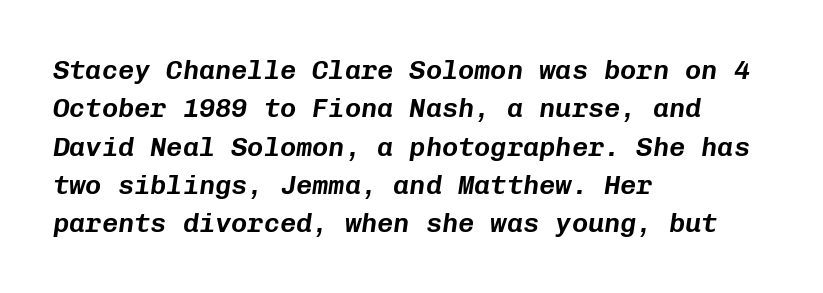
{"italic": "yes", "lean": "right", "slant_degrees": 8, "underline": "no", "align": "left", "line_spacing": "normal", "line_spacing_ratio": 1.42, "letter_spacing": "normal", "letter_spacing_em": 0.0, "glyph_px": 27}
